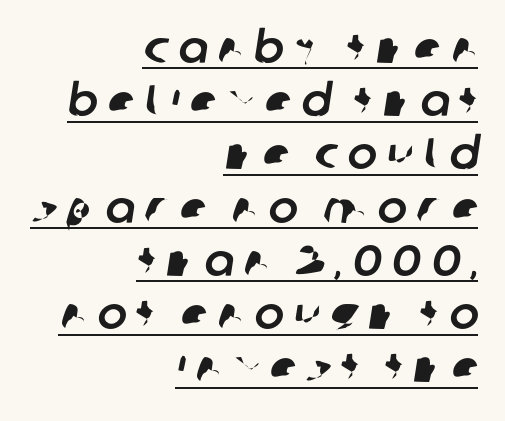
Decoration check: the copy is underlined. Reading down the block, your eye finds every line finishing at a fixed right position. A sans-serif font was chosen for this passage. A typesetter would call this proportional, since set widths differ per character. Spacing between characters has been opened up far beyond the box default.
